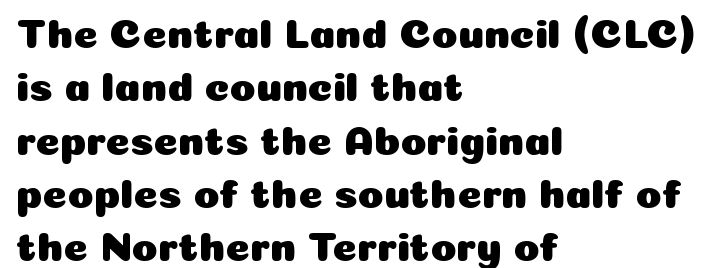
{"serif": "no", "italic": "no", "width": "normal", "stroke_contrast": "low", "x_height": "medium", "monospaced": "no", "underline": "no", "align": "left", "line_spacing": "normal", "line_spacing_ratio": 1.27, "letter_spacing": "normal", "letter_spacing_em": 0.0, "glyph_px": 42}
